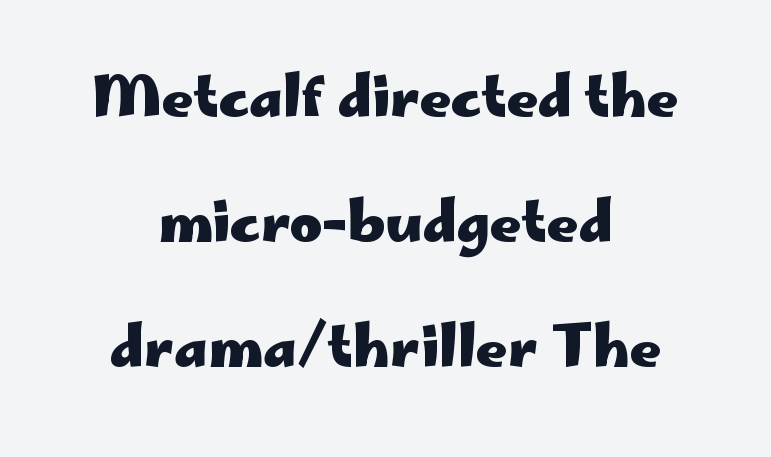
The image shows 55 px heavy, wide sans-serif type, upright; set centered, loose line spacing (2.27x), normal letter spacing, not underlined; low stroke contrast and a small x-height.
